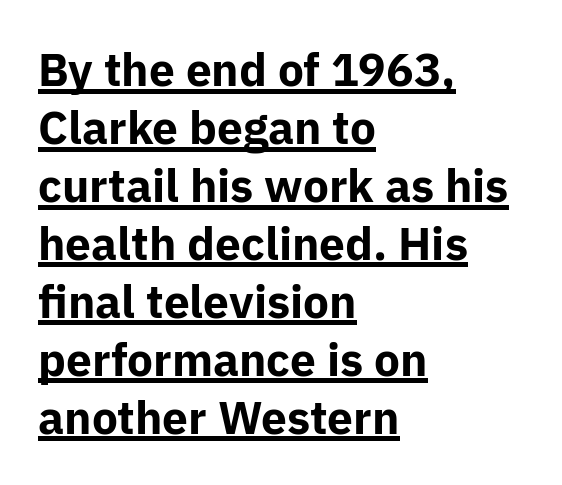
Is this a sans? Yes — the strokes have no serifs. Horizontal bands of white between lines are of average thickness. These characters rest on top of a visible drawn line. This rendering leaves character spacing at its baseline value. Spacing verdict: proportional, widths tailored to each character.
